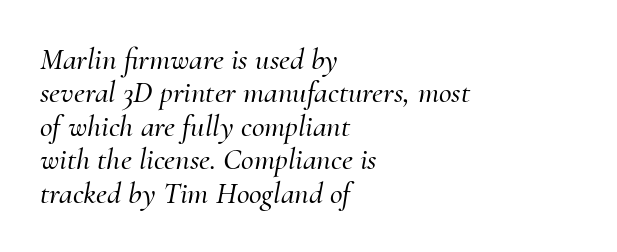
The image shows 31 px serif type, italic (leaning right); set left-aligned, tight line spacing (1.08x), normal letter spacing, not underlined; medium stroke contrast and a small x-height.
